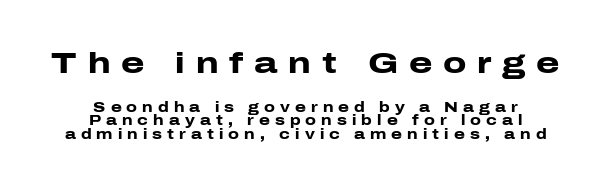
The image shows 30 px heavy, wide sans-serif type, upright; set centered, tight line spacing (0.96x), unusually wide letter spacing (+0.36 em), not underlined; the first (top) block is 2.14x larger; low stroke contrast and a medium x-height.
